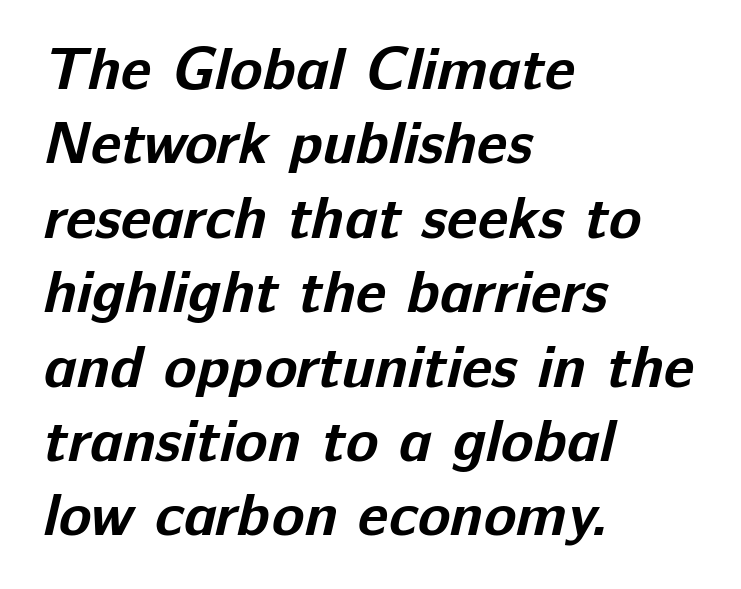
{"serif": "no", "bold": "yes", "weight": "bold", "width": "normal", "stroke_contrast": "low", "x_height": "medium", "monospaced": "no", "underline": "no", "align": "left", "line_spacing_ratio": 1.24, "letter_spacing": "normal", "letter_spacing_em": 0.0, "glyph_px": 60}
